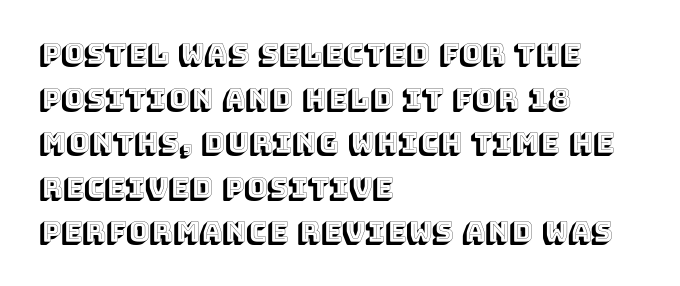
{"italic": "no", "width": "normal", "x_height": "large", "monospaced": "no", "underline": "no", "align": "left", "line_spacing": "normal", "line_spacing_ratio": 1.59, "letter_spacing": "normal", "letter_spacing_em": 0.0, "glyph_px": 28}
